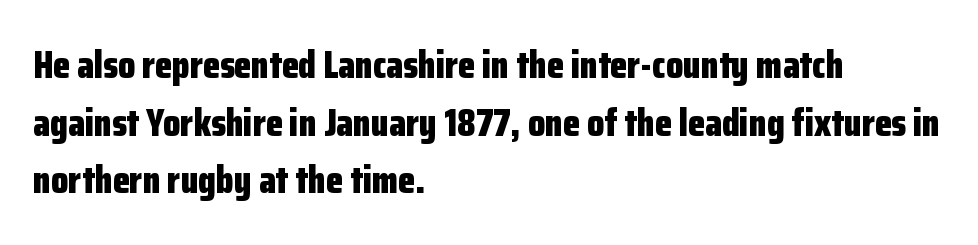
The image shows 39 px bold, condensed sans-serif type, upright; set left-aligned, normal line spacing (1.48x), normal letter spacing, not underlined; low stroke contrast and a medium x-height.
